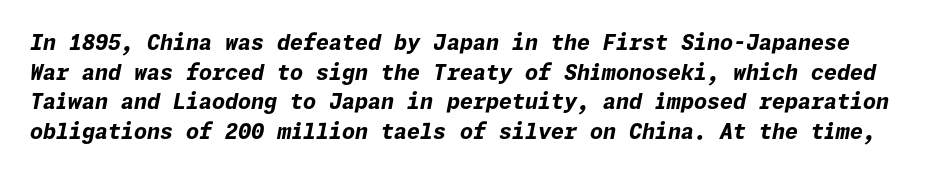
{"italic": "yes", "lean": "right", "slant_degrees": 11, "bold": "yes", "underline": "no", "line_spacing": "normal", "line_spacing_ratio": 1.41, "letter_spacing": "normal", "letter_spacing_em": 0.0, "glyph_px": 21}
